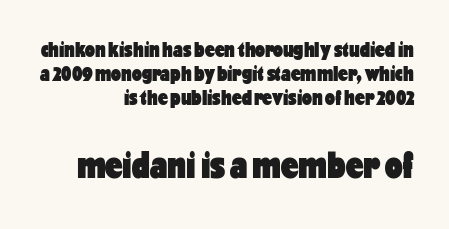
Q: Is the text bold? A: Yes.
Q: Is the text italic (slanted)? A: No, it is upright.
Q: Is the typeface a serif or a sans-serif typeface? A: Sans-serif.
Q: Is the text underlined? A: No.
Q: How is the paragraph aligned? A: Right-aligned.
Q: Is the spacing between letters normal or unusually wide? A: Normal.
Q: Is the spacing between lines tight, normal or loose? A: Tight.
Q: Which block of text is set in a larger size, the first (top) or the second (bottom)? A: The second (bottom) one.
Q: Width (condensed, normal, or wide)? A: Condensed.
Q: Stroke contrast? A: Low.
Q: x-height? A: Medium.
Q: Monospaced? A: No.
